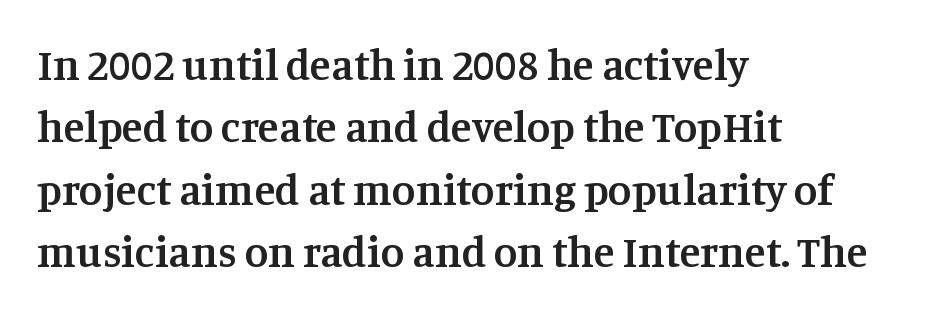
The image shows 43 px semibold serif type, upright; set left-aligned, normal line spacing (1.45x), normal letter spacing, not underlined; medium stroke contrast and a large x-height.
